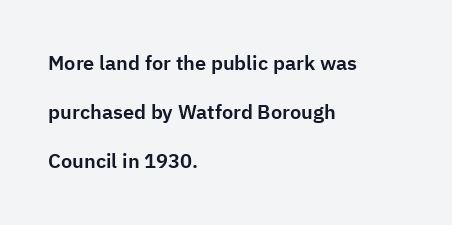
The image shows 20 px text type, upright; set left-aligned, loose line spacing (2.44x), normal letter spacing, not underlined.
